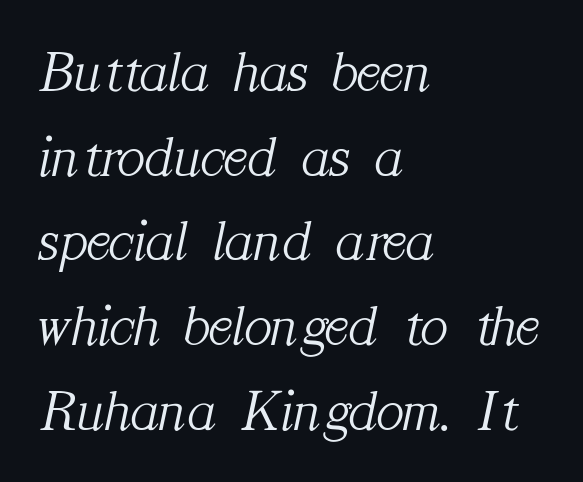
The space directly below the letters is spotless. Vertically, the passage feels balanced, rows spaced as you'd expect. What kind of face is this? One with serifs. Left-aligned paragraph, ragged on the right. No letter is thick-stroked: the sample isn't bold. The rendering applies a slant to the glyphs.
